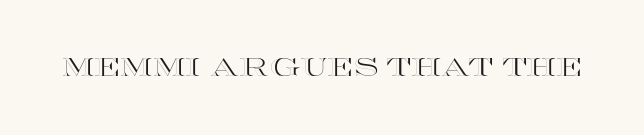
{"italic": "no", "underline": "no", "letter_spacing": "normal", "letter_spacing_em": 0.0, "glyph_px": 25}
